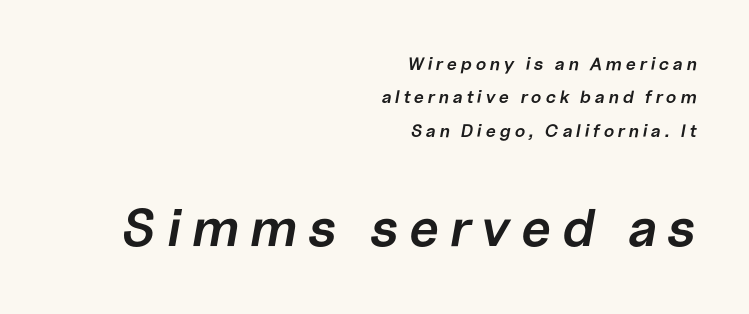
Heft: intermediate — a semibold. Characters are canted at an angle relative to the baseline's perpendicular. What stands out about the letter spacing? Its width — letters are far apart. The emphasis by scale lands on block number two, below. Casual observation: everything's shoved over to the right.
